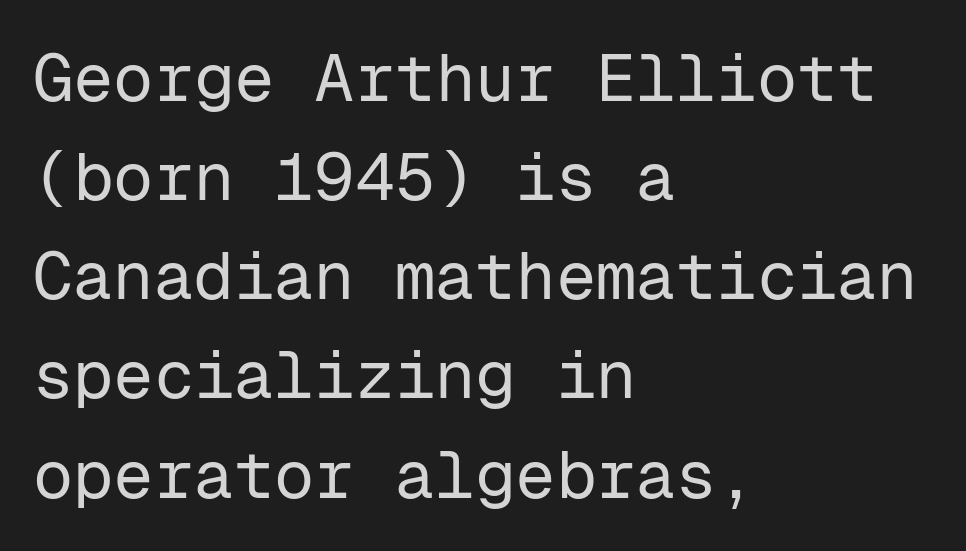
Q: Is the text bold? A: No.
Q: Is the text italic (slanted)? A: No, it is upright.
Q: Is the typeface a serif or a sans-serif typeface? A: Sans-serif.
Q: Is the text underlined? A: No.
Q: How is the paragraph aligned? A: Left-aligned.
Q: Is the spacing between letters normal or unusually wide? A: Normal.
Q: Is the spacing between lines tight, normal or loose? A: Normal.
Q: Width (condensed, normal, or wide)? A: Normal.
Q: Stroke contrast? A: Low.
Q: x-height? A: Medium.
Q: Monospaced? A: Yes.
